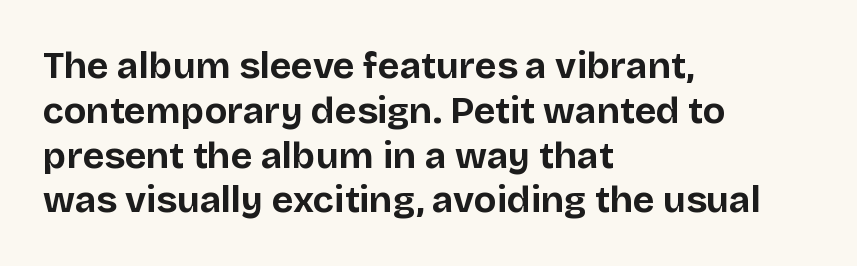
These lines stack with their left ends in a neat column. It's the straight-up-and-down kind of type. Glance below the letters and you will spot only blank space. The line texture is even and compact thanks to regular tracking.
